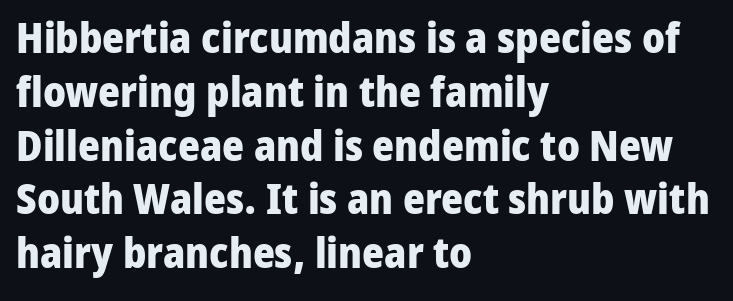
The paragraph has a hard left edge and a soft right edge. Character widths vary here, with narrow letters taking less room than wide ones. The type family on display is of the sans-serif kind. In terms of leading, this rendering sits right in the middle.
